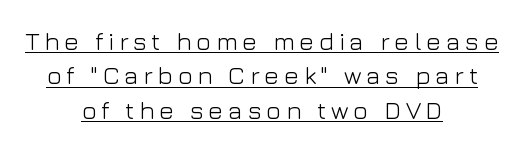
The image shows 25 px text type, upright; set centered, normal line spacing (1.38x), underlined.
